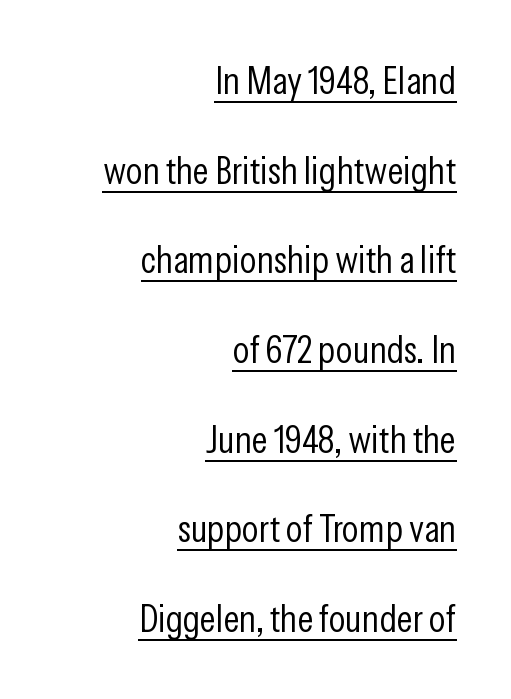
The image shows 39 px light, condensed sans-serif type, upright; set right-aligned, loose line spacing (2.3x), normal letter spacing, underlined; low stroke contrast and a medium x-height.
